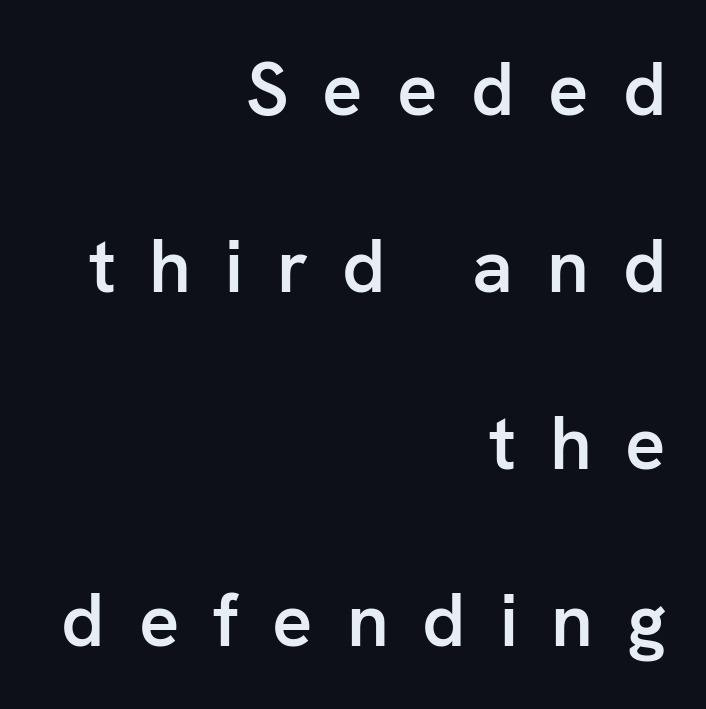
The image shows 75 px semibold sans-serif type, upright; set right-aligned, loose line spacing (2.36x), unusually wide letter spacing (+0.45 em), not underlined; low stroke contrast and a medium x-height.
